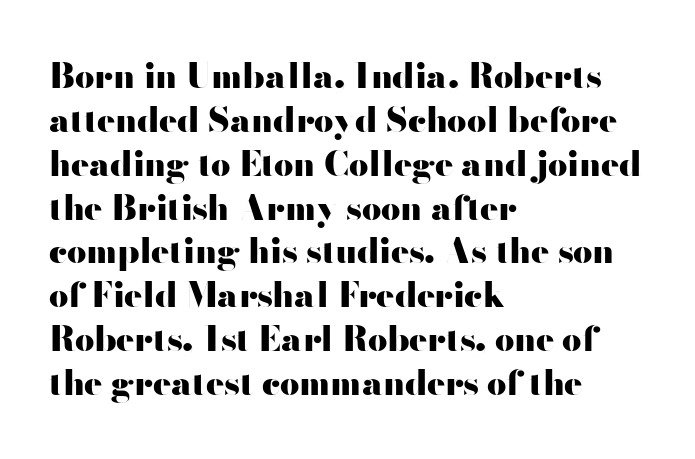
Look at the stroke-to-counter ratio: heavy, a bold. A student would call this left alignment; a typographer would say flush left, rag right. Quick note: interline space is typical. Bare-footed words on every line. Every stem runs plumb, perpendicular to the baseline.
